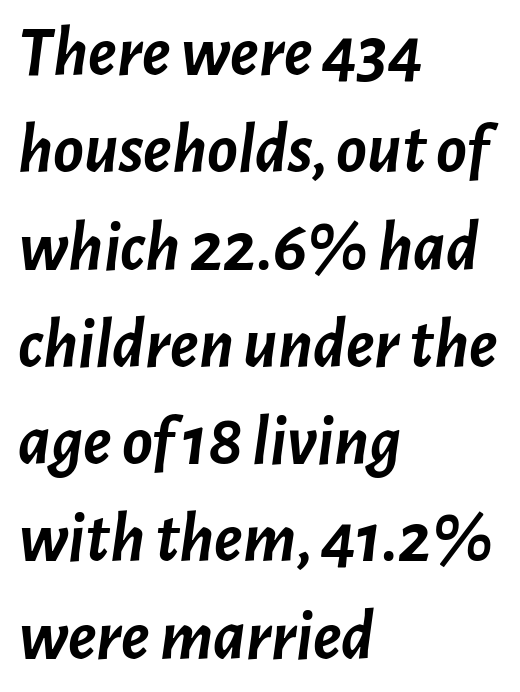
{"italic": "yes", "lean": "right", "slant_degrees": 7, "bold": "yes", "weight": "semibold", "width": "normal", "stroke_contrast": "low", "x_height": "medium", "monospaced": "no", "underline": "no", "align": "left", "line_spacing": "normal", "line_spacing_ratio": 1.37, "letter_spacing": "normal", "letter_spacing_em": 0.0, "glyph_px": 71}
